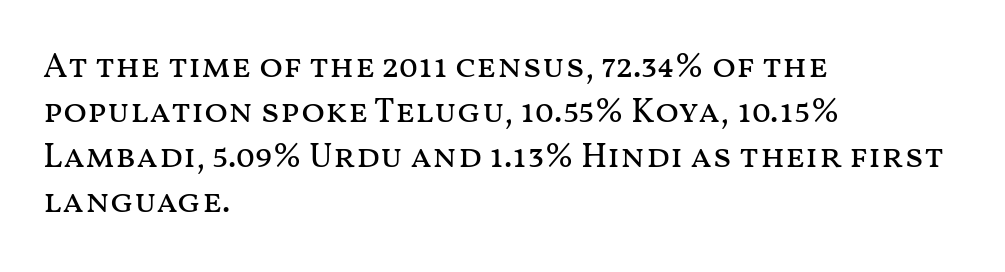
Words float on clear page, feet unadorned. Left-aligned paragraph, ragged on the right. This sample uses an upright cut, with every glyph sitting square on the baseline. A typesetter would call this proportional, since set widths differ per character. The weight tops out at a normal text grade. Is there much room between lines? A standard amount, neither cramped nor airy.
